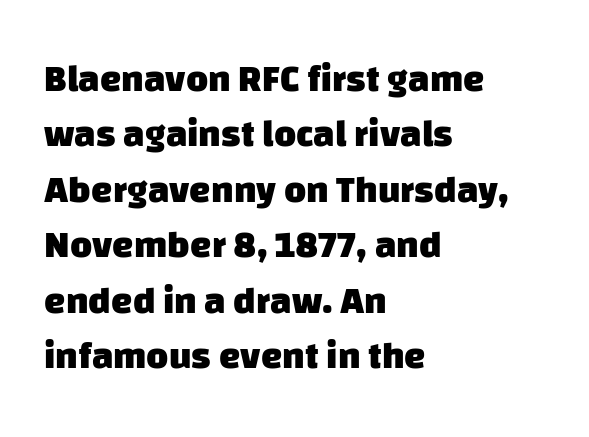
Q: Is the text bold? A: Yes.
Q: Is the typeface a serif or a sans-serif typeface? A: Sans-serif.
Q: Is the text underlined? A: No.
Q: How is the paragraph aligned? A: Left-aligned.
Q: Is the spacing between letters normal or unusually wide? A: Normal.
Q: Is the spacing between lines tight, normal or loose? A: Normal.
Q: Width (condensed, normal, or wide)? A: Normal.
Q: Stroke contrast? A: Low.
Q: x-height? A: Large.
Q: Monospaced? A: No.
